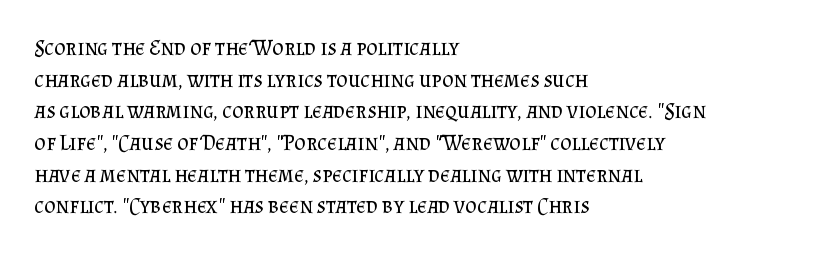
Ordinary non-slanted type is in use. Whoever set this chose a conventional vertical rhythm. Nothing unusual about the tracking: characters are spaced as the font intends. Every row of glyphs begins at an identical x-position on the left.
